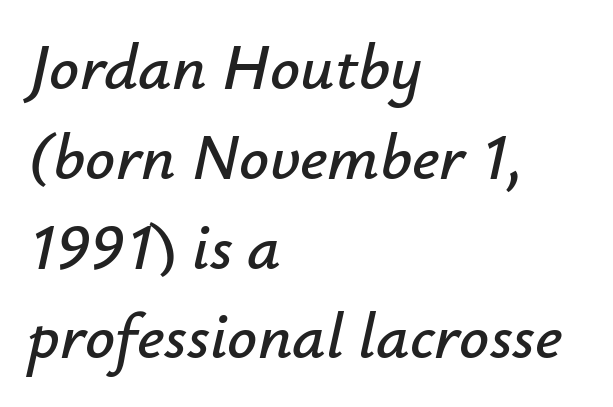
Q: Is the text italic (slanted)? A: Yes, it leans right by about 12 degrees.
Q: Is the text underlined? A: No.
Q: How is the paragraph aligned? A: Left-aligned.
Q: Is the spacing between letters normal or unusually wide? A: Normal.
Q: Is the spacing between lines tight, normal or loose? A: Normal.
Q: Width (condensed, normal, or wide)? A: Normal.
Q: Stroke contrast? A: Low.
Q: x-height? A: Small.
Q: Monospaced? A: No.
